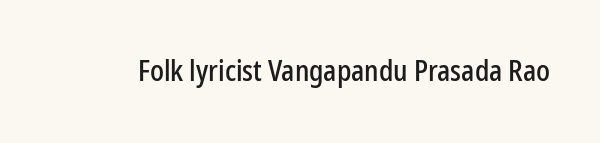
The image shows 29 px condensed sans-serif type, upright; set normal letter spacing, not underlined; low stroke contrast and a medium x-height.
